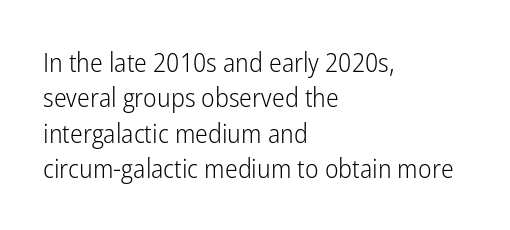
Q: Is the text bold? A: No.
Q: Is the text italic (slanted)? A: No, it is upright.
Q: Is the text underlined? A: No.
Q: How is the paragraph aligned? A: Left-aligned.
Q: Is the spacing between letters normal or unusually wide? A: Normal.
Q: Is the spacing between lines tight, normal or loose? A: Normal.
